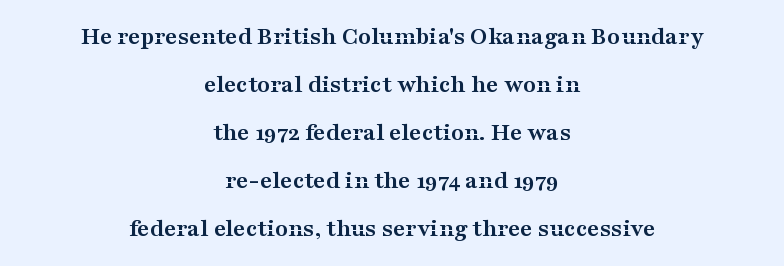
The image shows 26 px bold type, upright; set centered, line spacing 1.85x, normal letter spacing, not underlined.
